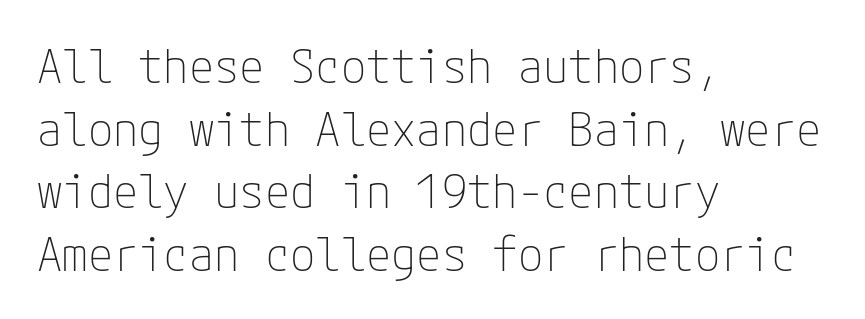
A normal amount of white space separates one row of letters from the next. This sample uses an upright cut, with every glyph sitting square on the baseline. Leftover space on each line is placed entirely after the last word. The rendering keeps characters at their native spacing. Letterform terminals end flat and unadorned throughout the passage. The words here are not underlined.
